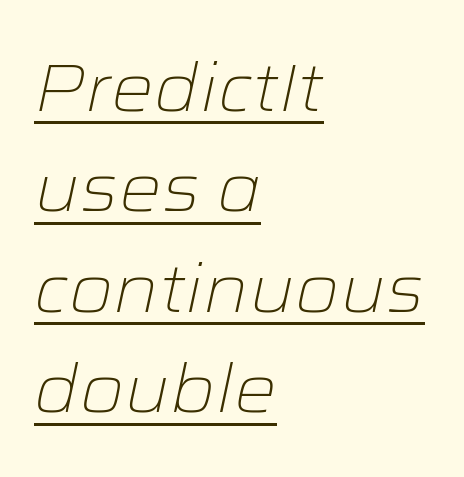
{"italic": "yes", "lean": "right", "slant_degrees": 12, "bold": "no", "weight": "light", "width": "wide", "stroke_contrast": "low", "x_height": "medium", "monospaced": "no", "underline": "yes", "align": "left", "line_spacing": "normal", "line_spacing_ratio": 1.5, "letter_spacing": "normal", "letter_spacing_em": 0.0, "glyph_px": 67}
